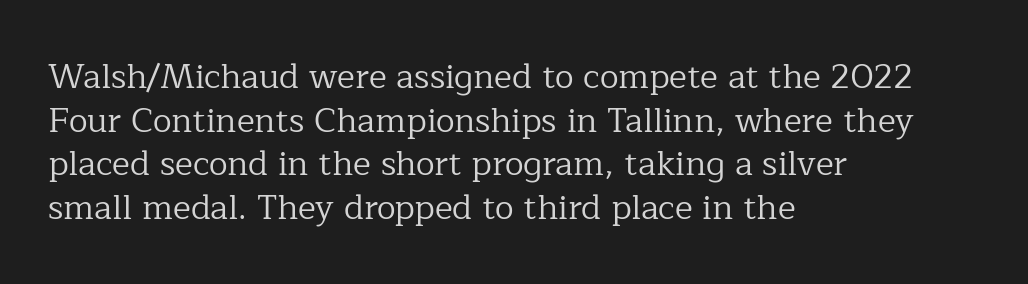
Horizontally, the lines are justified to the leading edge only. Weight: regular or lighter. Think of a printed novel: that variable character pitch is what you see here. These lines were composed using upright roman letters. These lines keep a tight, regular rhythm from letter to letter. The glyphs are unaccompanied by any horizontal stroke below them.
